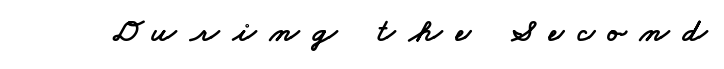
The passage shown is typed in a proportional face where columns would drift. The space beneath each line is pristine and unruled. Caption: expanded tracking, letters set apart. In terms of letterform style, serifs are entirely absent.
